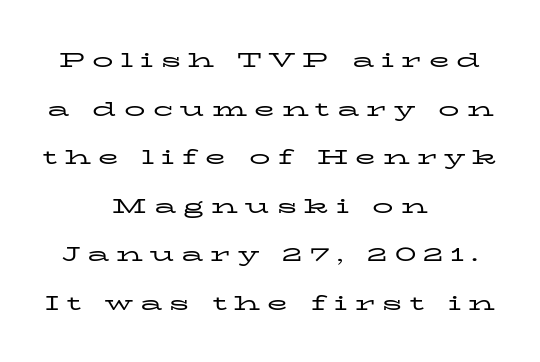
The image shows 21 px text type, upright; set centered, loose line spacing (2.31x), unusually wide letter spacing (+0.34 em), not underlined.
